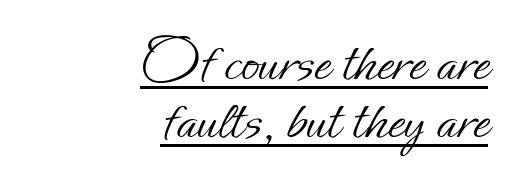
Q: Is the text bold? A: No.
Q: Is the text italic (slanted)? A: Yes.
Q: Is the text underlined? A: Yes.
Q: How is the paragraph aligned? A: Right-aligned.
Q: Is the spacing between letters normal or unusually wide? A: Normal.
Q: Is the spacing between lines tight, normal or loose? A: Tight.
Q: Width (condensed, normal, or wide)? A: Normal.
Q: Stroke contrast? A: Low.
Q: x-height? A: Small.
Q: Monospaced? A: No.
